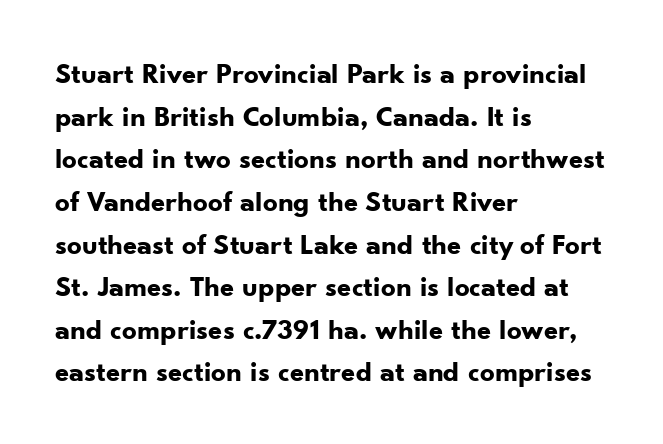
The font's upright variant was chosen for this text. Varying glyph widths throughout — classic text-font behaviour. This is sans-serif lettering, the kind often seen on screens and signage. Anything drawn beneath the words? Only blank space. These words are printed bold, with thick strokes throughout. The block of text has a typical density, with ordinary space between rows.
